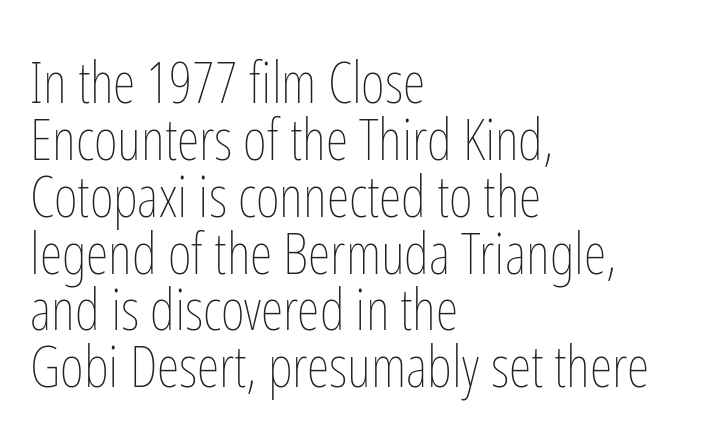
{"italic": "no", "bold": "no", "weight": "thin", "width": "condensed", "stroke_contrast": "low", "x_height": "medium", "monospaced": "no", "underline": "no", "align": "left", "line_spacing": "tight", "line_spacing_ratio": 0.98, "letter_spacing": "normal", "letter_spacing_em": 0.0, "glyph_px": 58}
